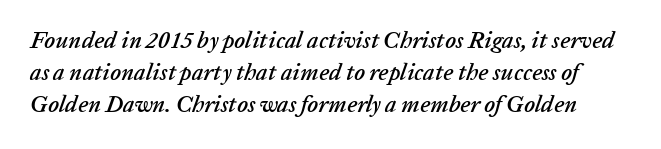
The gaps between neighbouring characters are ordinary and unremarkable. Is the type slanted? Yes — the strokes lean at a clear angle. The area under the type is left untouched. The designer left line spacing at the default.
